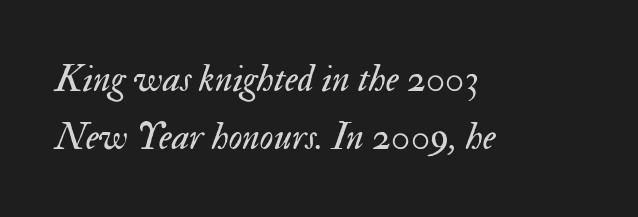
Q: Is the text bold? A: No.
Q: Is the text italic (slanted)? A: Yes, it leans right by about 17 degrees.
Q: Is the text underlined? A: No.
Q: How is the paragraph aligned? A: Left-aligned.
Q: Is the spacing between letters normal or unusually wide? A: Normal.
Q: Is the spacing between lines tight, normal or loose? A: Normal.
Q: Width (condensed, normal, or wide)? A: Normal.
Q: Stroke contrast? A: Medium.
Q: x-height? A: Small.
Q: Monospaced? A: No.
